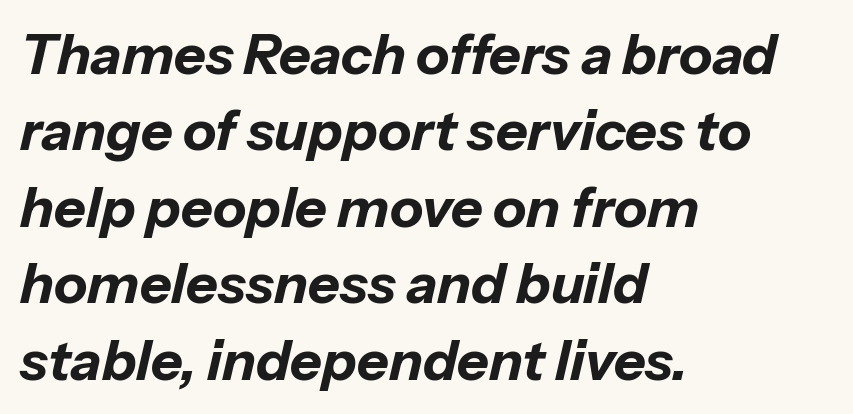
The image shows 55 px bold type, italic (leaning right); set left-aligned, normal line spacing (1.39x), normal letter spacing, not underlined; low stroke contrast and a medium x-height.
